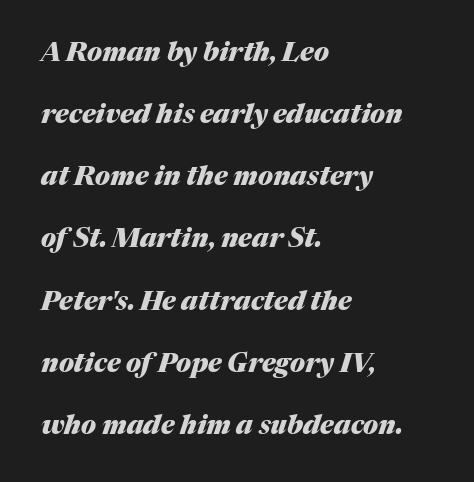
The image shows 26 px bold type, italic (leaning right); set left-aligned, loose line spacing (2.39x), normal letter spacing, not underlined.
